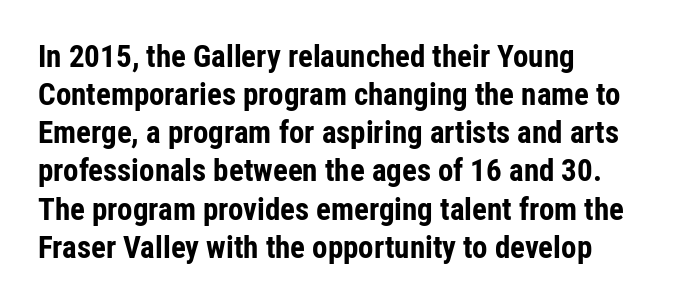
{"serif": "no", "italic": "no", "bold": "yes", "weight": "bold", "width": "condensed", "stroke_contrast": "low", "x_height": "medium", "monospaced": "no", "underline": "no", "align": "left", "line_spacing_ratio": 1.23, "letter_spacing": "normal", "letter_spacing_em": 0.0, "glyph_px": 31}
